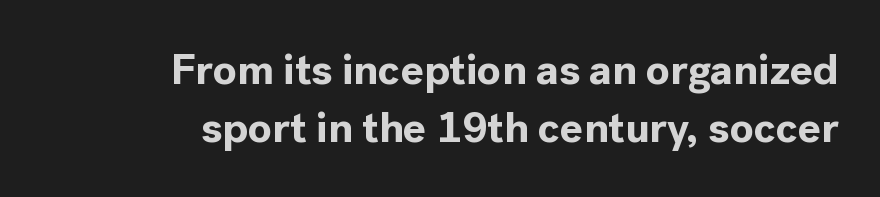
The image shows 43 px bold sans-serif type, upright; set right-aligned, normal line spacing (1.36x), normal letter spacing, not underlined; a medium x-height.
